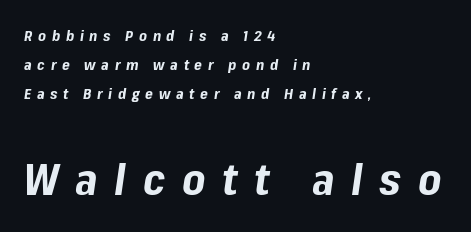
Q: Is the text bold? A: Yes.
Q: Is the text italic (slanted)? A: Yes, it leans right by about 8 degrees.
Q: Is the text underlined? A: No.
Q: How is the paragraph aligned? A: Left-aligned.
Q: Is the spacing between letters normal or unusually wide? A: Unusually wide.
Q: Is the spacing between lines tight, normal or loose? A: Loose.
Q: Which block of text is set in a larger size, the first (top) or the second (bottom)? A: The second (bottom) one.
Q: Width (condensed, normal, or wide)? A: Normal.
Q: Stroke contrast? A: Low.
Q: x-height? A: Medium.
Q: Monospaced? A: No.
